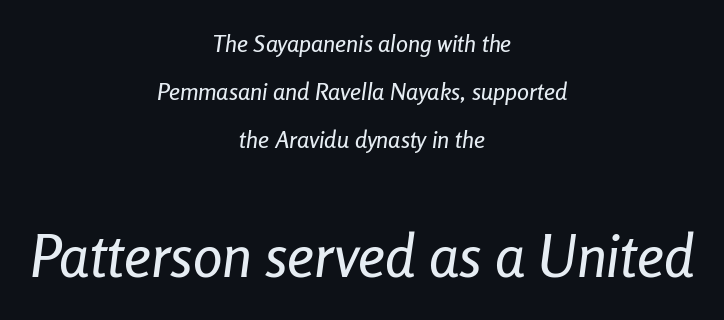
Students, observe: this is what heavily led, spacious text looks like. Anything drawn beneath the words? Only blank space. Looks like regular typesetting: each glyph gets only the width it needs. Which chunk is bigger? The second one — the bottom block dwarfs the top. Does the copy run flush right? No — it is centered line by line.
